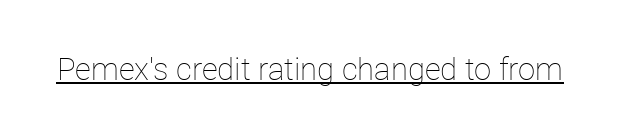
{"italic": "no", "bold": "no", "weight": "thin", "width": "normal", "stroke_contrast": "low", "x_height": "medium", "monospaced": "no", "underline": "yes", "letter_spacing": "normal", "letter_spacing_em": 0.0, "glyph_px": 31}
